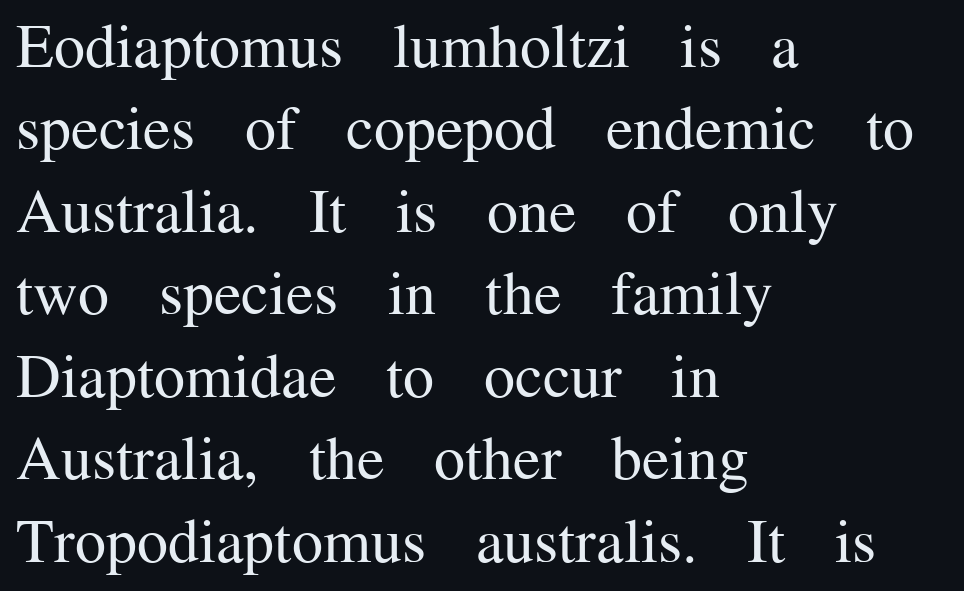
The image shows 62 px regular-weight serif type, upright; set left-aligned, normal line spacing (1.33x), normal letter spacing, not underlined; medium stroke contrast and a medium x-height.
